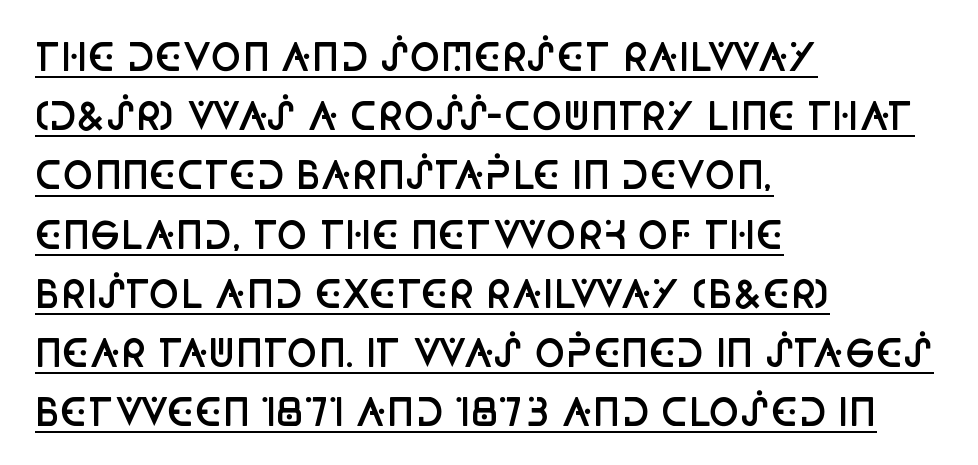
{"serif": "no", "italic": "no", "bold": "semi", "weight": "semibold", "width": "condensed", "stroke_contrast": "low", "x_height": "large", "monospaced": "no", "underline": "yes", "align": "left", "line_spacing": "normal", "line_spacing_ratio": 1.6, "letter_spacing": "normal", "letter_spacing_em": 0.0, "glyph_px": 37}
